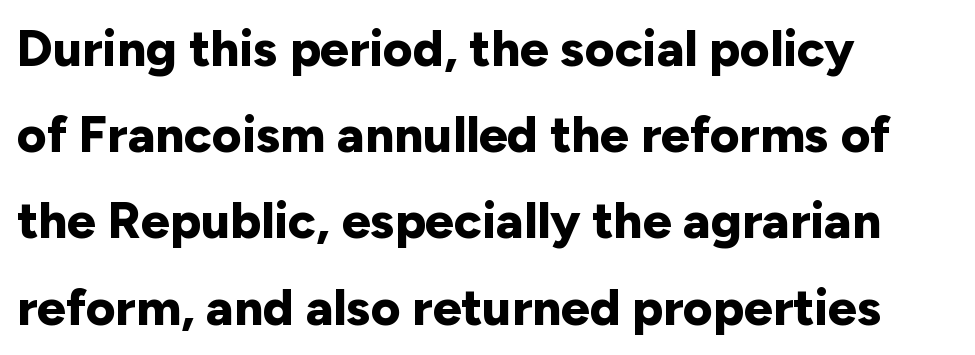
The image shows 51 px bold sans-serif type, upright; set left-aligned, normal line spacing (1.69x), normal letter spacing, not underlined; low stroke contrast and a medium x-height.
